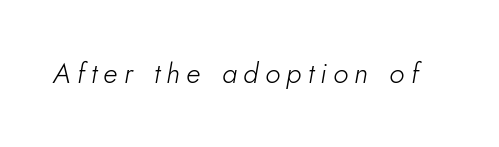
Q: Is the text bold? A: No.
Q: Is the text italic (slanted)? A: Yes, it leans right by about 5 degrees.
Q: Is the text underlined? A: No.
Q: Is the spacing between letters normal or unusually wide? A: Unusually wide.
Q: Width (condensed, normal, or wide)? A: Normal.
Q: Stroke contrast? A: Low.
Q: x-height? A: Small.
Q: Monospaced? A: No.
